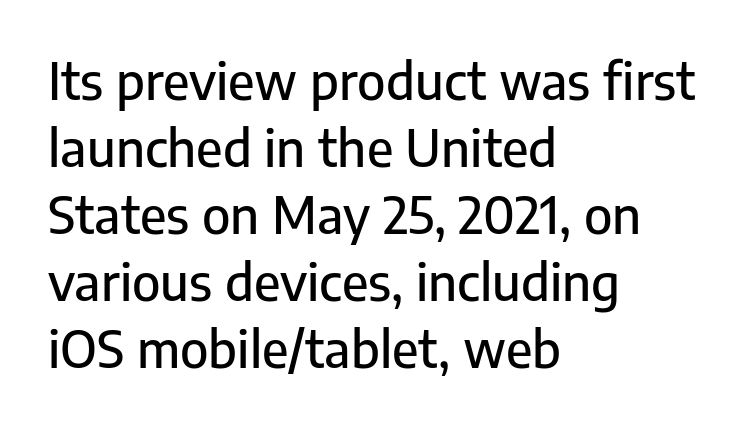
The image shows 50 px sans-serif type, upright; set left-aligned, normal line spacing (1.34x), normal letter spacing, not underlined; low stroke contrast and a medium x-height.
